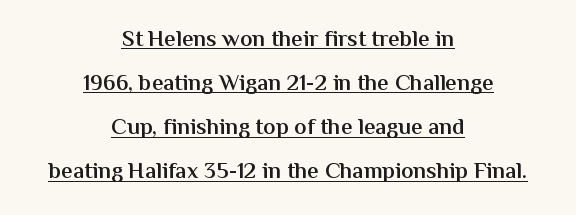
Q: Is the text bold? A: Semi-bold.
Q: Is the text italic (slanted)? A: No, it is upright.
Q: Is the text underlined? A: Yes.
Q: How is the paragraph aligned? A: Centered.
Q: Is the spacing between letters normal or unusually wide? A: Normal.
Q: Is the spacing between lines tight, normal or loose? A: Loose.
